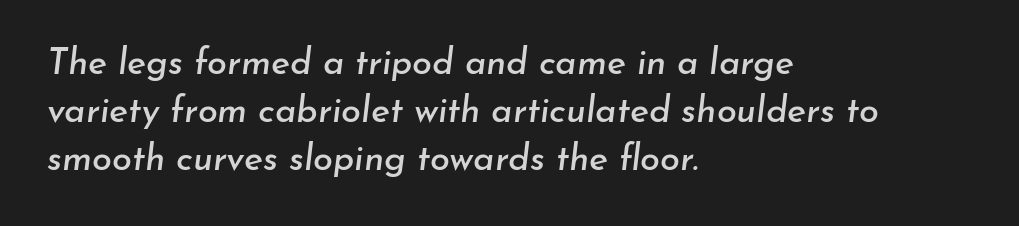
Here the glyphs are tracked normally, forming tight word shapes. Proportional: the letters do not fall into vertical columns. Vertical spacing — default. Layout note: lines flush left. This sample uses an oblique cut, with every glyph tilted off the vertical.
